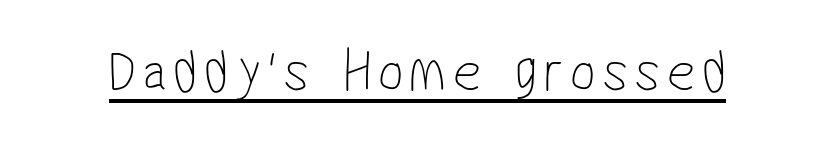
Q: Is the text bold? A: No.
Q: Is the typeface a serif or a sans-serif typeface? A: Sans-serif.
Q: Is the text underlined? A: Yes.
Q: Width (condensed, normal, or wide)? A: Condensed.
Q: Stroke contrast? A: Low.
Q: x-height? A: Medium.
Q: Monospaced? A: No.
